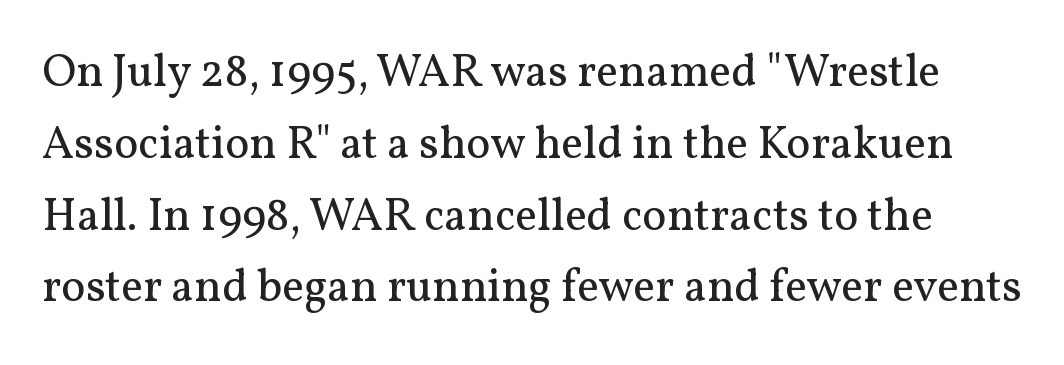
The image shows 46 px regular-weight serif type, upright; set normal line spacing (1.56x), normal letter spacing, not underlined; medium stroke contrast and a medium x-height.
